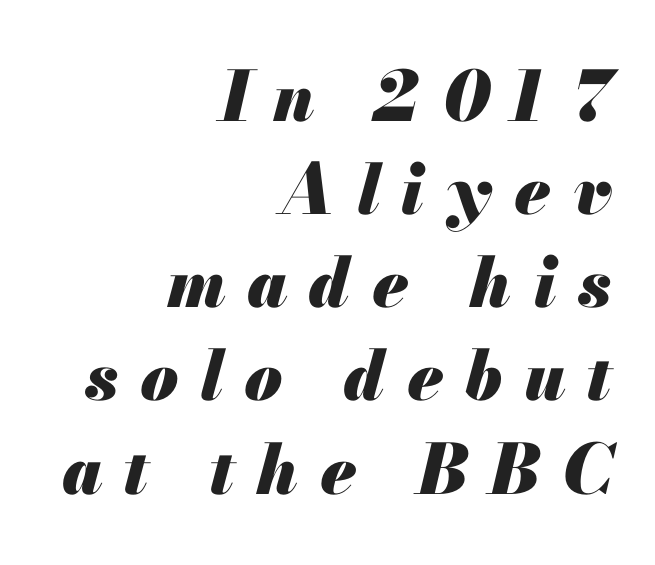
The image shows 69 px heavy type, italic (leaning right); set right-aligned, normal line spacing (1.35x), unusually wide letter spacing (+0.31 em), not underlined; medium stroke contrast and a small x-height.
